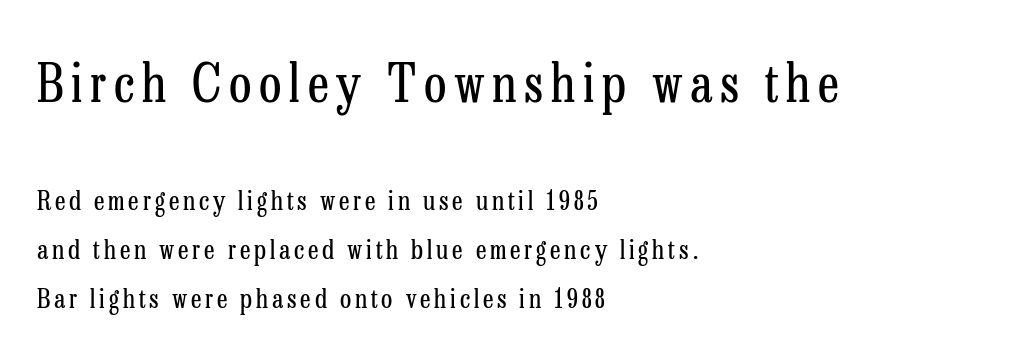
{"serif": "yes", "italic": "no", "bold": "no", "weight": "regular", "width": "condensed", "stroke_contrast": "low", "x_height": "medium", "monospaced": "no", "underline": "no", "align": "left", "line_spacing_ratio": 1.89, "larger_block": "first", "size_ratio": 2.0, "glyph_px": 52}
